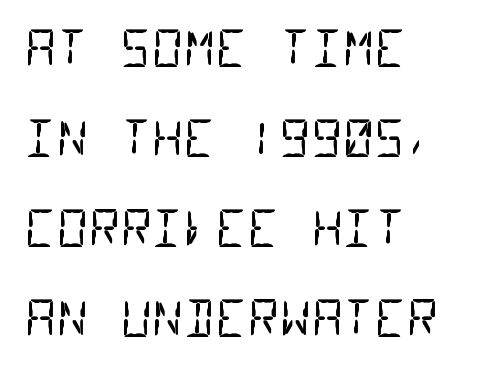
What kind of face is this? One without serifs — a sans. Each word holds together tightly as a unit, with standard inter-letter gaps. The face used here is monospaced, like something from a code editor. Each row of text sits above clean, open space. On a weight scale, this lands at 450 or below.
